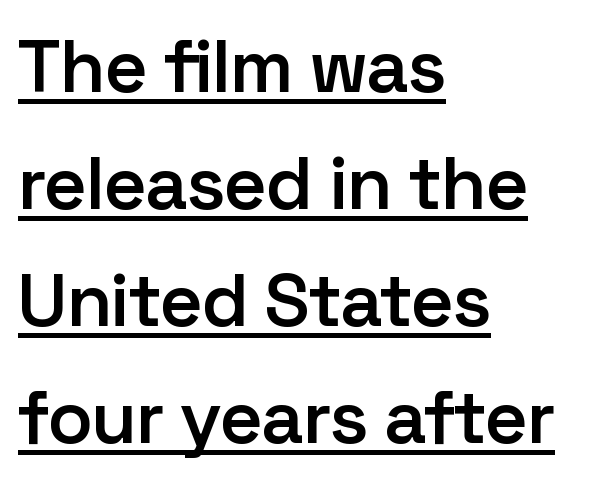
{"serif": "no", "italic": "no", "bold": "semi", "weight": "semibold", "width": "normal", "stroke_contrast": "low", "x_height": "medium", "monospaced": "no", "underline": "yes", "align": "left", "line_spacing": "normal", "line_spacing_ratio": 1.56, "letter_spacing": "normal", "letter_spacing_em": 0.0, "glyph_px": 75}
